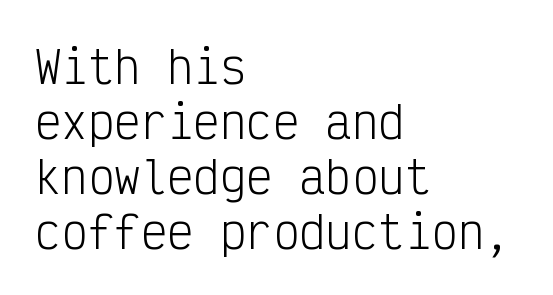
Q: Is the text bold? A: No.
Q: Is the text italic (slanted)? A: No, it is upright.
Q: Is the typeface a serif or a sans-serif typeface? A: Sans-serif.
Q: Is the text underlined? A: No.
Q: How is the paragraph aligned? A: Left-aligned.
Q: Is the spacing between letters normal or unusually wide? A: Normal.
Q: Is the spacing between lines tight, normal or loose? A: Normal.
Q: Width (condensed, normal, or wide)? A: Condensed.
Q: Stroke contrast? A: Low.
Q: x-height? A: Medium.
Q: Monospaced? A: Yes.
